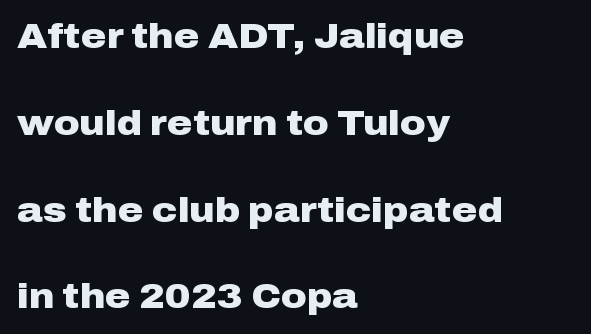
The image shows 35 px heavy, wide sans-serif type, upright; set left-aligned, loose line spacing (2.48x), normal letter spacing, not underlined; low stroke contrast and a medium x-height.
